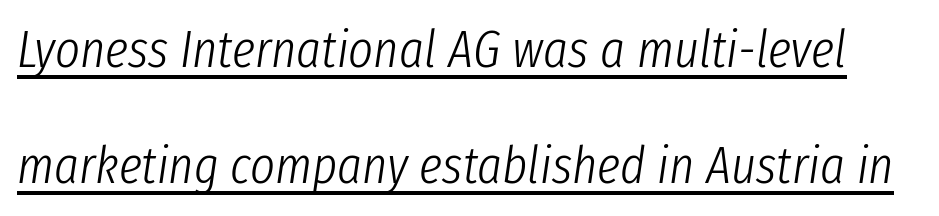
The image shows 53 px light, condensed type, italic (leaning right); set loose line spacing (2.19x), normal letter spacing, underlined; low stroke contrast and a medium x-height.
